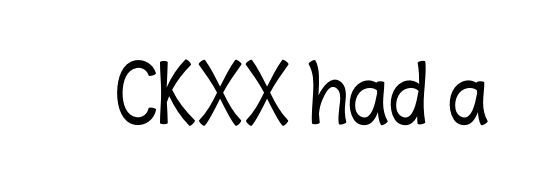
Q: Is the text italic (slanted)? A: No, it is upright.
Q: Is the text underlined? A: No.
Q: Is the spacing between letters normal or unusually wide? A: Normal.
Q: Width (condensed, normal, or wide)? A: Condensed.
Q: Stroke contrast? A: Low.
Q: x-height? A: Medium.
Q: Monospaced? A: No.
